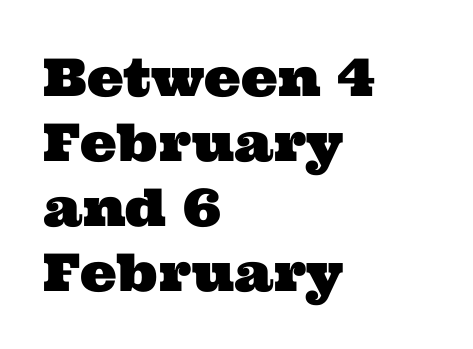
Q: Is the typeface a serif or a sans-serif typeface? A: Serif.
Q: Is the text underlined? A: No.
Q: How is the paragraph aligned? A: Left-aligned.
Q: Is the spacing between letters normal or unusually wide? A: Normal.
Q: Is the spacing between lines tight, normal or loose? A: Normal.
Q: Width (condensed, normal, or wide)? A: Wide.
Q: Stroke contrast? A: Medium.
Q: x-height? A: Medium.
Q: Monospaced? A: No.
